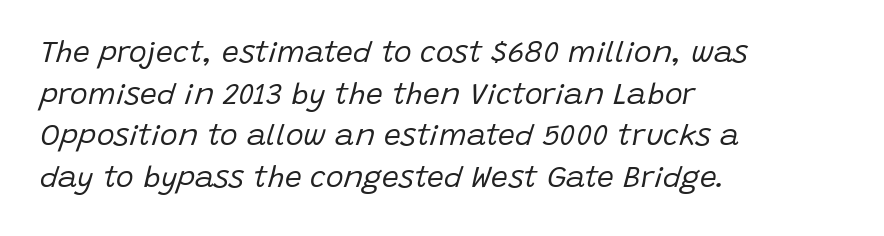
{"italic": "yes", "lean": "right", "slant_degrees": 15, "bold": "no", "weight": "regular", "width": "normal", "stroke_contrast": "low", "x_height": "large", "monospaced": "no", "underline": "no", "align": "left", "line_spacing": "normal", "line_spacing_ratio": 1.39, "letter_spacing": "normal", "letter_spacing_em": 0.0, "glyph_px": 30}
